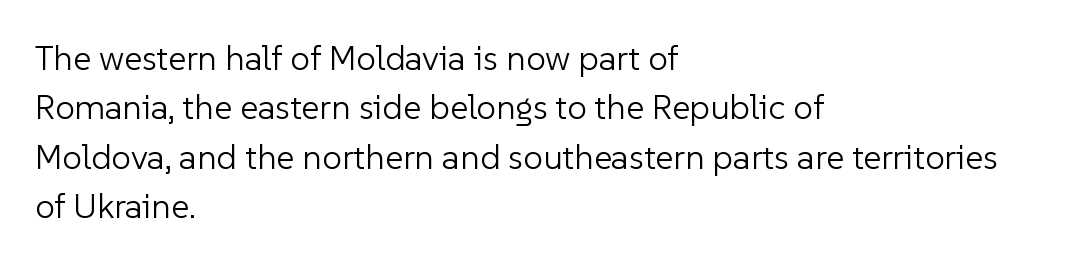
{"serif": "no", "italic": "no", "bold": "no", "weight": "light", "width": "normal", "stroke_contrast": "low", "x_height": "medium", "monospaced": "no", "underline": "no", "align": "left", "line_spacing": "normal", "line_spacing_ratio": 1.41, "letter_spacing": "normal", "letter_spacing_em": 0.0, "glyph_px": 35}
